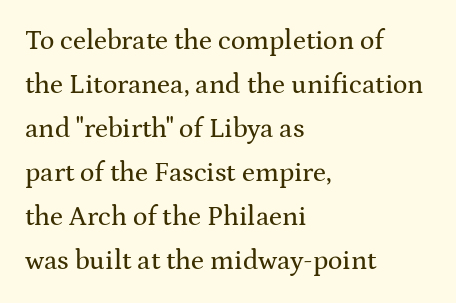
Posture: straight, roman, zero tilt. The string is rendered with underlining switched off. The rag falls on the right side of this text block. How would I describe the line gaps? Plain and ordinary. Characters follow at the spacing the type designer built in.
